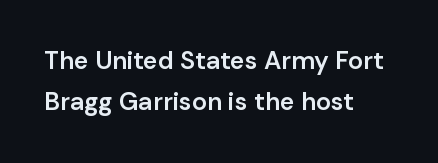
The image shows 25 px text type, upright; set left-aligned, normal line spacing (1.65x), normal letter spacing, not underlined.
